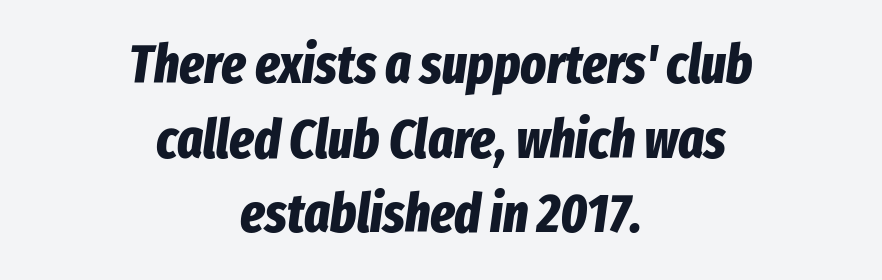
Students, this is bold: see how much ink each stroke carries. Each word holds together tightly as a unit, with standard inter-letter gaps. Short and long lines alike share a common midpoint. Note the varied advance widths — an 'i' is clearly narrower than an 'm'. There's an unmistakable incline to the writing here.
